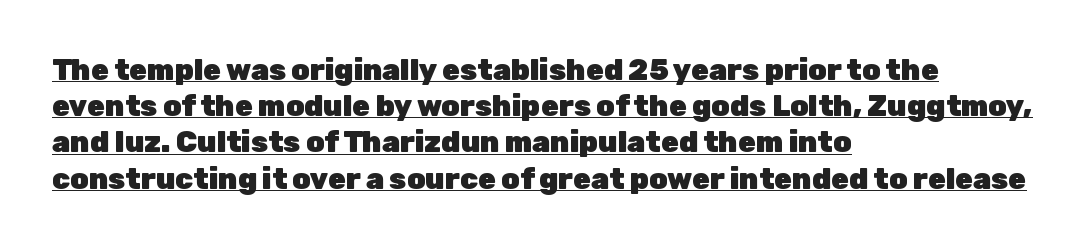
{"serif": "no", "italic": "no", "bold": "yes", "weight": "heavy", "width": "normal", "stroke_contrast": "low", "x_height": "medium", "monospaced": "no", "underline": "yes", "align": "left", "line_spacing": "normal", "line_spacing_ratio": 1.25, "letter_spacing": "normal", "letter_spacing_em": 0.0, "glyph_px": 29}
